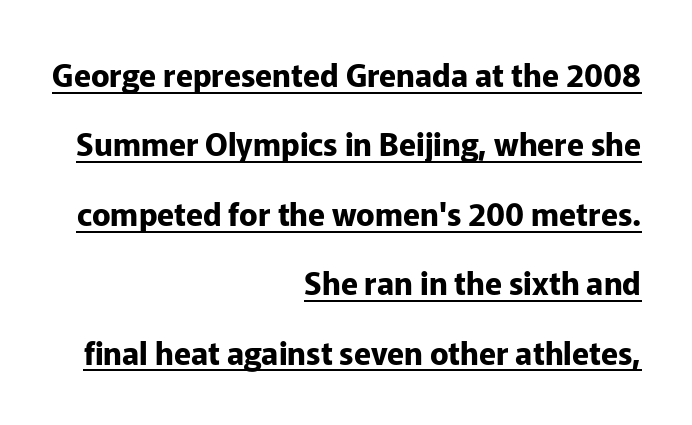
{"serif": "no", "italic": "no", "bold": "yes", "weight": "bold", "width": "normal", "stroke_contrast": "low", "x_height": "medium", "monospaced": "no", "underline": "yes", "align": "right", "line_spacing": "loose", "line_spacing_ratio": 2.24, "letter_spacing": "normal", "letter_spacing_em": 0.0, "glyph_px": 31}
